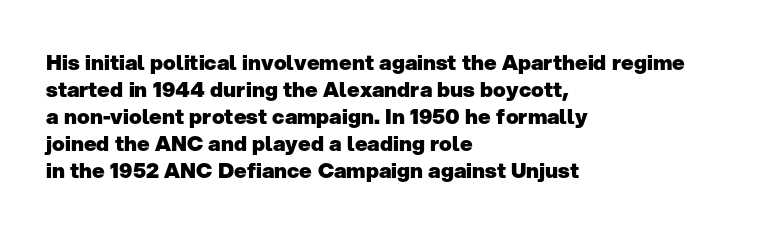
{"italic": "no", "bold": "yes", "underline": "no", "align": "left", "line_spacing": "normal", "line_spacing_ratio": 1.29, "letter_spacing": "normal", "letter_spacing_em": 0.0, "glyph_px": 21}
